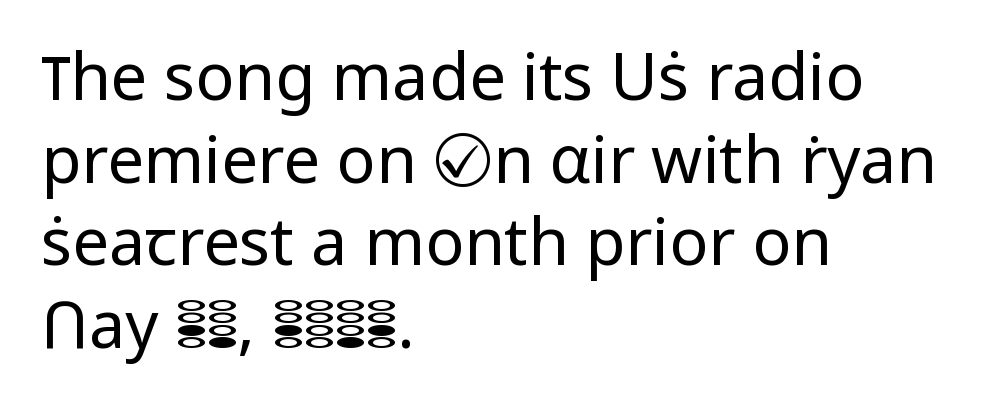
The image shows 65 px regular-weight sans-serif type, upright; set left-aligned, normal line spacing (1.27x), normal letter spacing, not underlined; low stroke contrast and a medium x-height.
